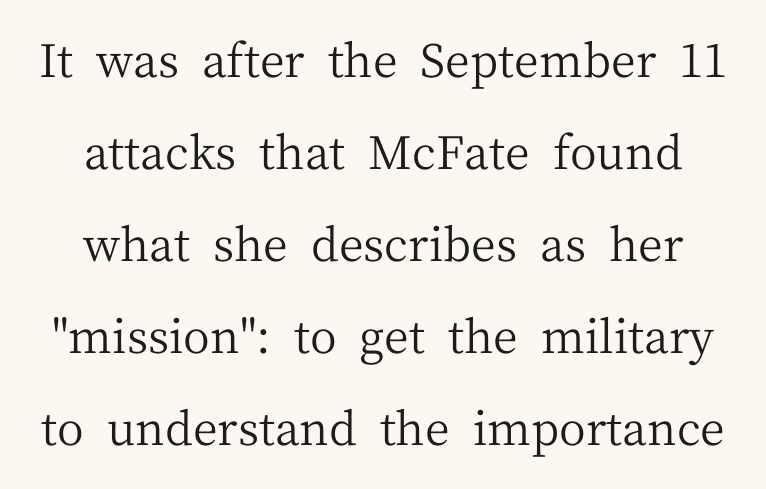
Q: Is the text bold? A: No.
Q: Is the text italic (slanted)? A: No, it is upright.
Q: Is the typeface a serif or a sans-serif typeface? A: Serif.
Q: Is the text underlined? A: No.
Q: Is the spacing between letters normal or unusually wide? A: Normal.
Q: Is the spacing between lines tight, normal or loose? A: Loose.
Q: Width (condensed, normal, or wide)? A: Normal.
Q: Stroke contrast? A: Medium.
Q: x-height? A: Medium.
Q: Monospaced? A: No.
